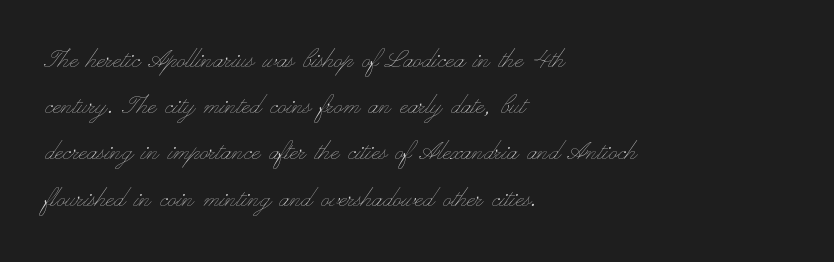
{"bold": "no", "weight": "thin", "width": "wide", "stroke_contrast": "low", "x_height": "small", "monospaced": "no", "underline": "no", "align": "left", "line_spacing": "normal", "line_spacing_ratio": 1.54, "letter_spacing": "normal", "letter_spacing_em": 0.0, "glyph_px": 30}
